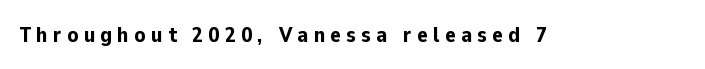
{"italic": "no", "bold": "yes", "underline": "no", "letter_spacing": "wide", "letter_spacing_em": 0.24, "glyph_px": 22}
